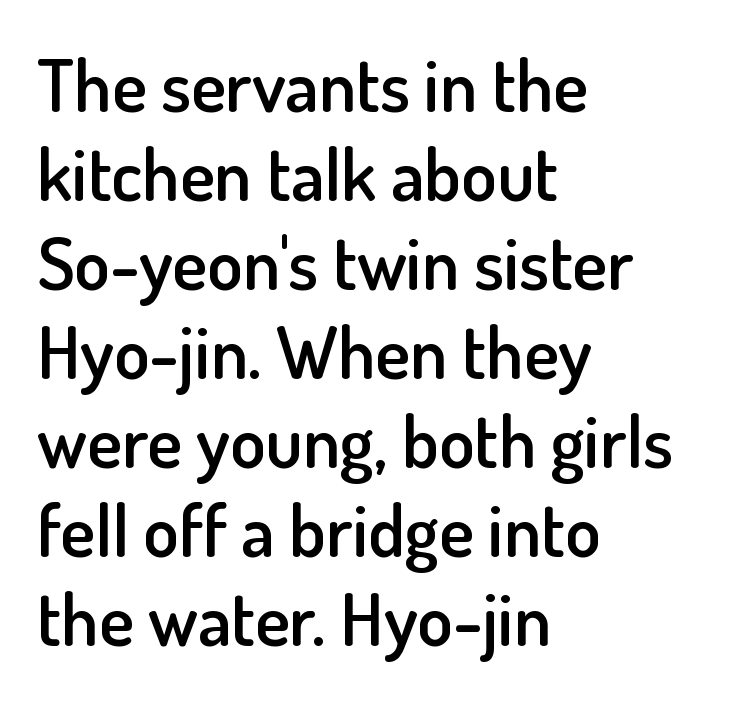
{"serif": "no", "italic": "no", "bold": "semi", "weight": "semibold", "width": "normal", "stroke_contrast": "low", "x_height": "small", "monospaced": "no", "underline": "no", "align": "left", "line_spacing_ratio": 1.22, "letter_spacing": "normal", "letter_spacing_em": 0.0, "glyph_px": 73}
